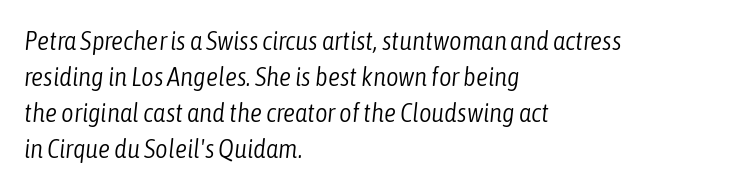
The image shows 27 px text type, italic (leaning right); set left-aligned, normal line spacing (1.33x), normal letter spacing, not underlined.
